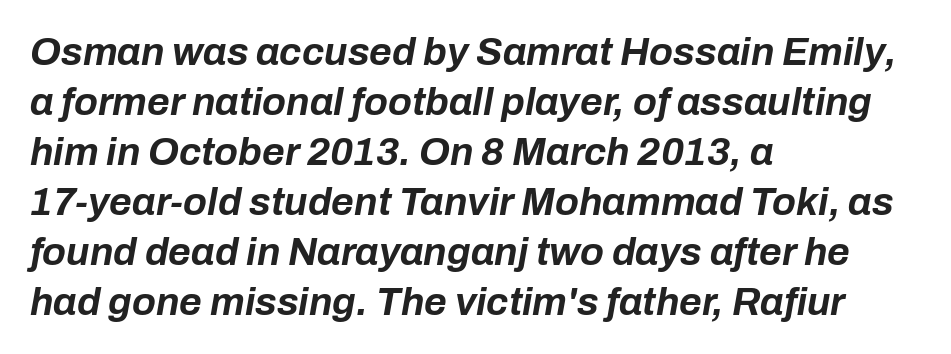
The image shows 39 px bold type, italic (leaning right); set left-aligned, normal line spacing (1.28x), normal letter spacing, not underlined; low stroke contrast and a medium x-height.
